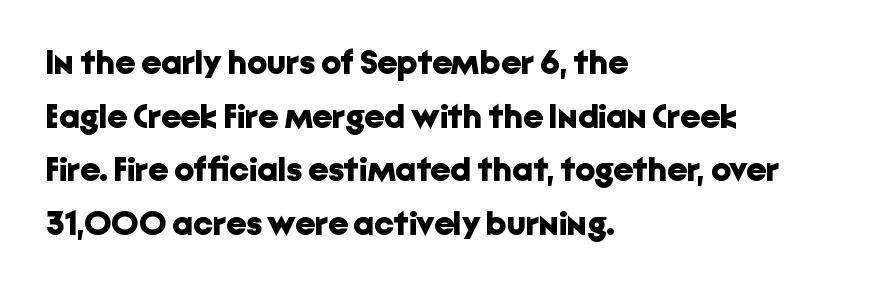
{"serif": "no", "italic": "no", "bold": "yes", "weight": "bold", "width": "normal", "stroke_contrast": "low", "x_height": "medium", "monospaced": "no", "underline": "no", "align": "left", "line_spacing": "normal", "line_spacing_ratio": 1.53, "letter_spacing": "normal", "letter_spacing_em": 0.0, "glyph_px": 35}
